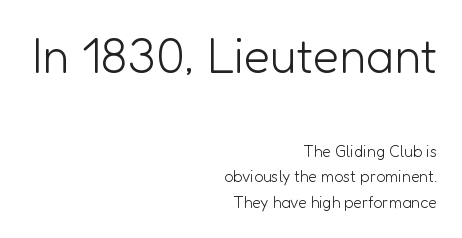
The strokes are not fattened; the text isn't bold. A typesetter would label this face a sans. Character widths vary here, with narrow letters taking less room than wide ones. One glance says typical: line gaps are just what's usual.
